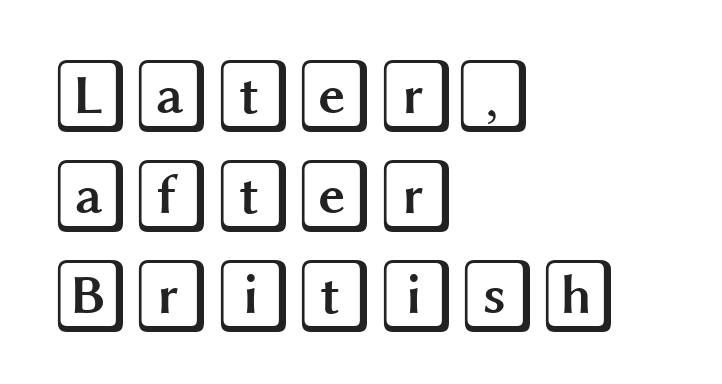
{"italic": "no", "width": "wide", "x_height": "large", "underline": "no", "align": "left", "line_spacing": "normal", "line_spacing_ratio": 1.35, "letter_spacing": "normal", "letter_spacing_em": 0.0, "glyph_px": 74}
